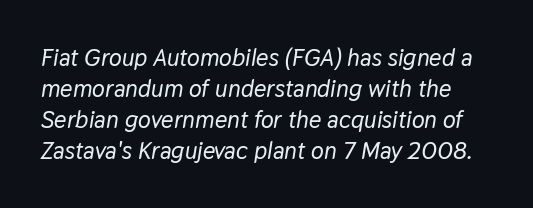
Q: Is the text italic (slanted)? A: Yes, it leans right by about 9 degrees.
Q: Is the text underlined? A: No.
Q: Is the spacing between letters normal or unusually wide? A: Normal.
Q: Is the spacing between lines tight, normal or loose? A: Normal.
